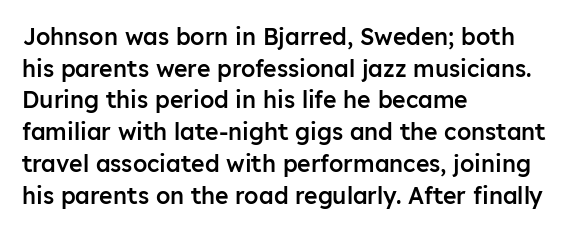
The image shows 23 px text type, upright; set left-aligned, normal line spacing (1.38x), normal letter spacing, not underlined.
